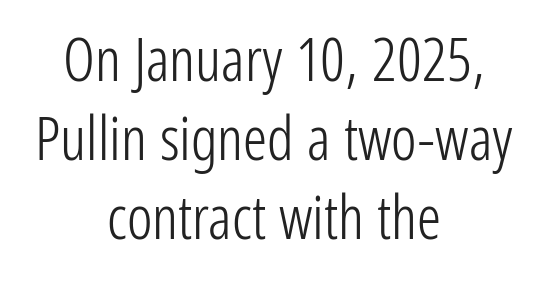
This rendering features lettering with no underline. Is this a fixed-width face? No — the glyphs have proportional, varying widths. The vertical gap from one line to the next is medium. Compared with a flush-left layout, this one balances lines on the center instead. What stands out about the letter spacing? Nothing — it is the standard amount.
